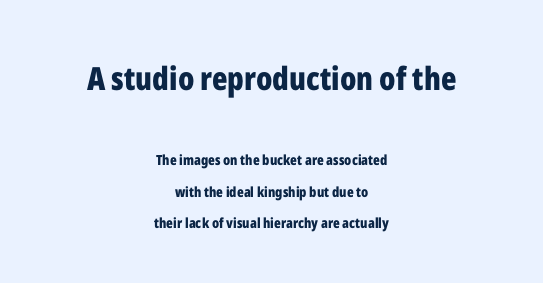
The image shows 32 px bold, condensed sans-serif type, upright; set centered, loose line spacing (2.24x), normal letter spacing, not underlined; the first (top) block is 2.29x larger; low stroke contrast and a medium x-height.
